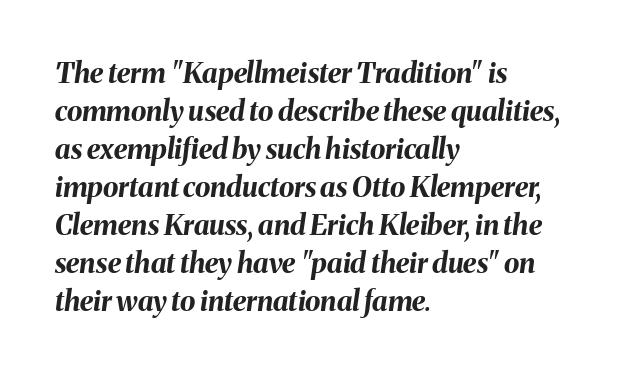
{"italic": "yes", "lean": "right", "slant_degrees": 8, "bold": "yes", "weight": "bold", "width": "normal", "stroke_contrast": "medium", "x_height": "medium", "monospaced": "no", "underline": "no", "align": "left", "line_spacing": "normal", "line_spacing_ratio": 1.36, "letter_spacing": "normal", "letter_spacing_em": 0.0, "glyph_px": 28}
